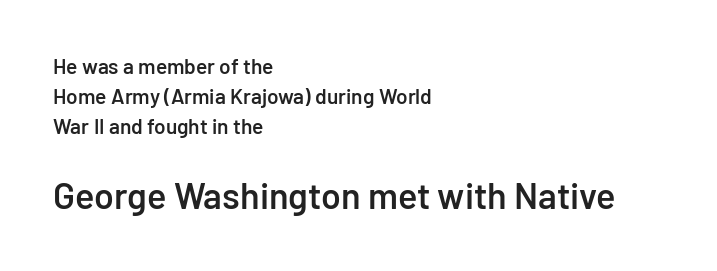
Q: Is the text bold? A: Semi-bold.
Q: Is the text italic (slanted)? A: No, it is upright.
Q: Is the typeface a serif or a sans-serif typeface? A: Sans-serif.
Q: Is the text underlined? A: No.
Q: How is the paragraph aligned? A: Left-aligned.
Q: Is the spacing between letters normal or unusually wide? A: Normal.
Q: Is the spacing between lines tight, normal or loose? A: Normal.
Q: Which block of text is set in a larger size, the first (top) or the second (bottom)? A: The second (bottom) one.
Q: Width (condensed, normal, or wide)? A: Normal.
Q: Stroke contrast? A: Low.
Q: x-height? A: Medium.
Q: Monospaced? A: No.
